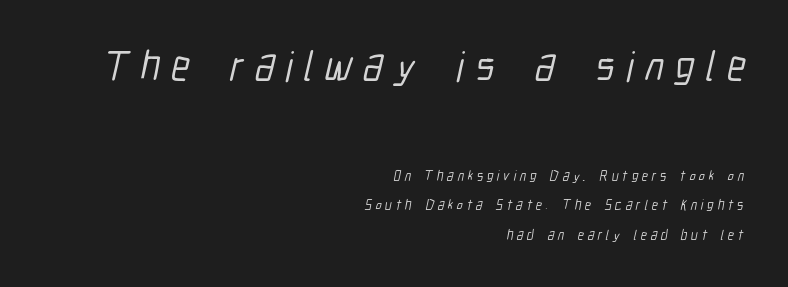
Q: Is the typeface a serif or a sans-serif typeface? A: Sans-serif.
Q: Is the text underlined? A: No.
Q: How is the paragraph aligned? A: Right-aligned.
Q: Is the spacing between letters normal or unusually wide? A: Unusually wide.
Q: Is the spacing between lines tight, normal or loose? A: Loose.
Q: Which block of text is set in a larger size, the first (top) or the second (bottom)? A: The first (top) one.
Q: Width (condensed, normal, or wide)? A: Condensed.
Q: Stroke contrast? A: Low.
Q: x-height? A: Medium.
Q: Monospaced? A: No.
